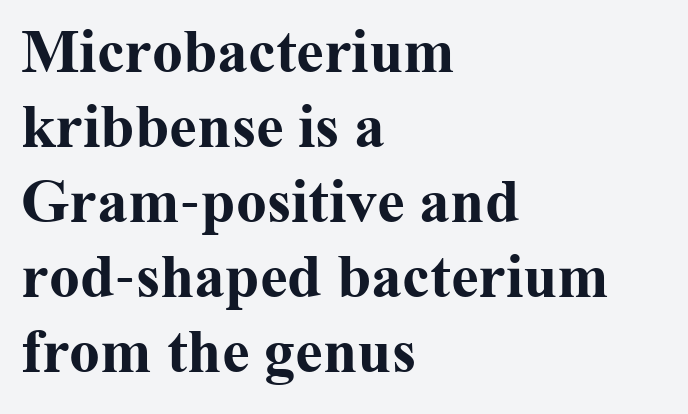
Q: Is the text bold? A: Yes.
Q: Is the text italic (slanted)? A: No, it is upright.
Q: Is the typeface a serif or a sans-serif typeface? A: Serif.
Q: Is the text underlined? A: No.
Q: How is the paragraph aligned? A: Left-aligned.
Q: Is the spacing between letters normal or unusually wide? A: Normal.
Q: Width (condensed, normal, or wide)? A: Normal.
Q: Stroke contrast? A: Medium.
Q: x-height? A: Medium.
Q: Monospaced? A: No.
